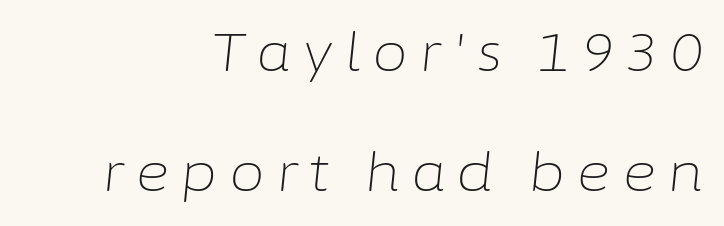
Notice how the stems are inclined rather than vertical — that's the hallmark of italics. Leftover space on each line is placed entirely before the opening word. The lines are spread far apart with generous leading. The zone under the glyphs is completely vacant. The typeface has the unassuming heft of standard copy or less. What stands out about the letter spacing? Its width — letters are far apart.
